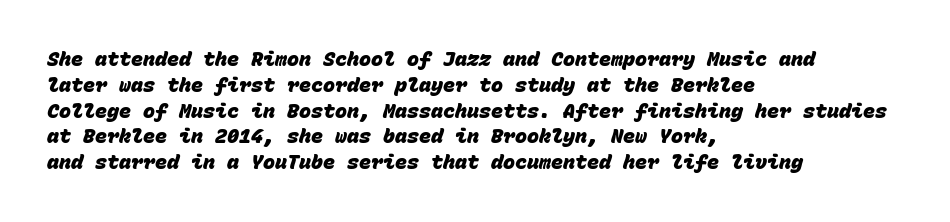
The image shows 20 px bold type; set left-aligned, normal line spacing (1.29x), normal letter spacing, not underlined.
